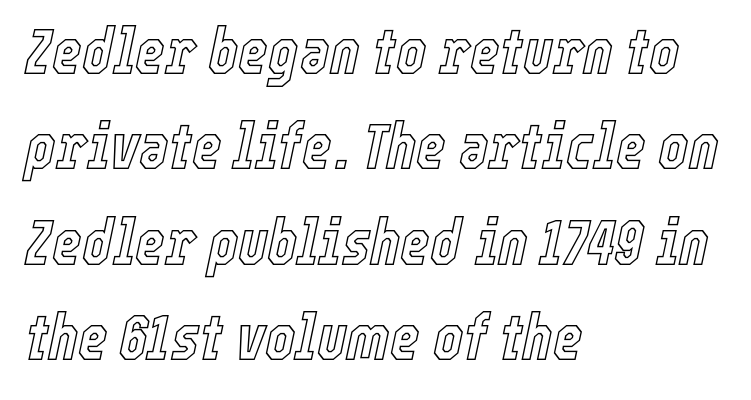
The passage is arranged the way most books set body copy — flush left. The strip under each line holds only bare page. If you drew a line through each stem, it would be angled. These lines keep a tight, regular rhythm from letter to letter. Is this a fixed-width face? No — the glyphs have proportional, varying widths. Evenly set lines give the paragraph a standard silhouette.
